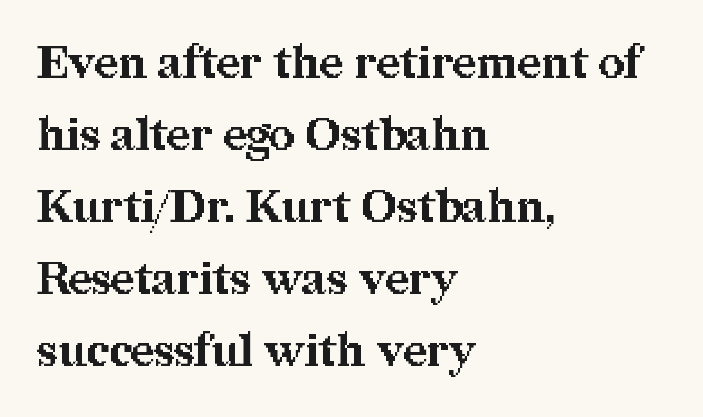
{"serif": "yes", "italic": "no", "bold": "yes", "weight": "bold", "width": "normal", "stroke_contrast": "medium", "x_height": "medium", "monospaced": "no", "underline": "no", "align": "left", "line_spacing": "normal", "line_spacing_ratio": 1.6, "letter_spacing": "normal", "letter_spacing_em": 0.0, "glyph_px": 45}
